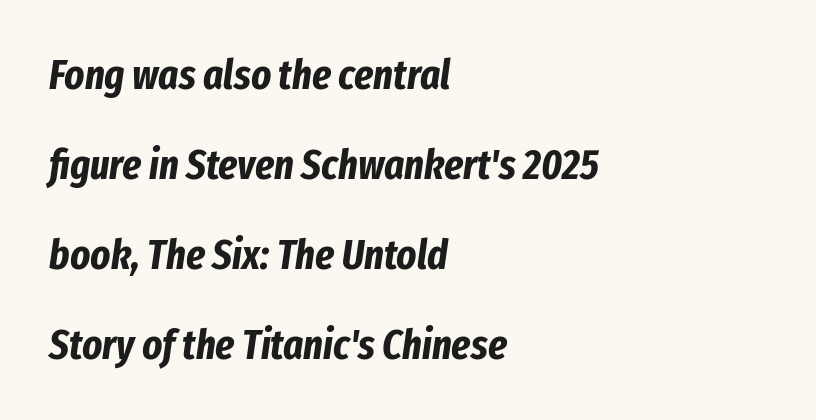
The image shows 42 px bold, condensed type, italic (leaning right); set left-aligned, loose line spacing (2.14x), normal letter spacing, not underlined; low stroke contrast and a medium x-height.
